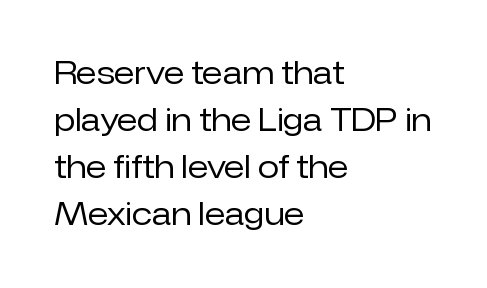
{"serif": "no", "italic": "no", "bold": "no", "weight": "regular", "width": "normal", "stroke_contrast": "low", "x_height": "medium", "monospaced": "no", "underline": "no", "align": "left", "line_spacing": "normal", "line_spacing_ratio": 1.52, "letter_spacing": "normal", "letter_spacing_em": 0.0, "glyph_px": 31}
